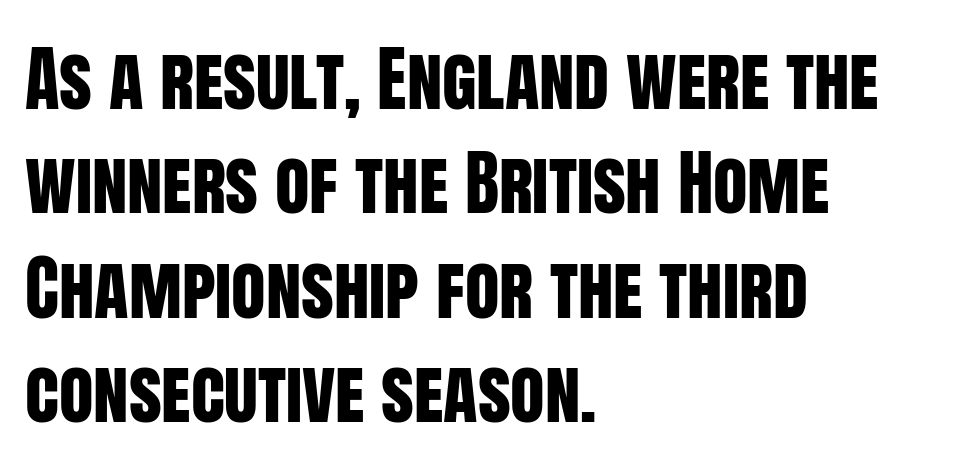
{"serif": "no", "italic": "no", "width": "condensed", "stroke_contrast": "low", "x_height": "large", "monospaced": "no", "underline": "no", "align": "left", "line_spacing": "normal", "line_spacing_ratio": 1.47, "letter_spacing": "normal", "letter_spacing_em": 0.0, "glyph_px": 71}
